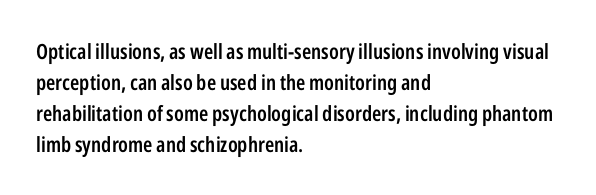
{"italic": "no", "bold": "semi", "underline": "no", "align": "left", "line_spacing": "normal", "line_spacing_ratio": 1.47, "letter_spacing": "normal", "letter_spacing_em": 0.0, "glyph_px": 21}
